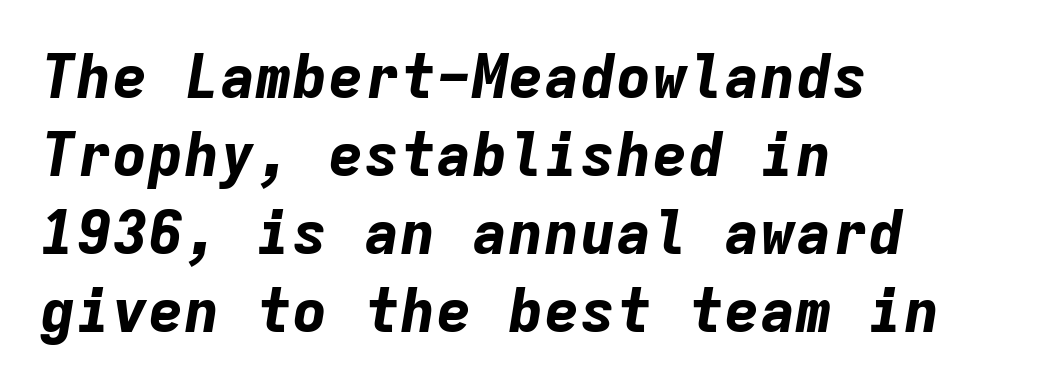
The passage shown leans; its letterforms are oblique. Is this a fixed-width face? Yes — each glyph sits in an identical cell. Words float on clear page, feet unadorned. The setting favours the left margin, as ordinary paragraphs usually do. A typesetter would call this zero additional tracking. Weight check: bold — yes, fully.
